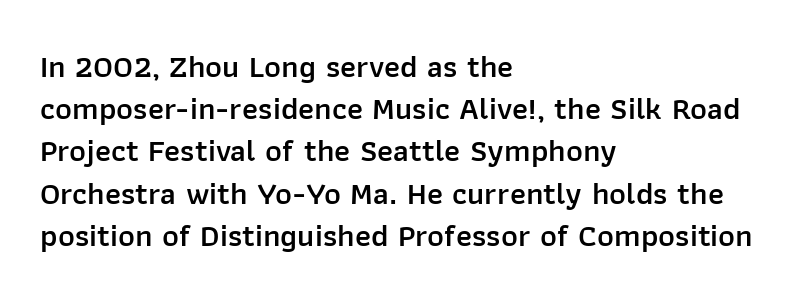
One glance says typical: line gaps are just what's usual. Nothing sits at the stroke ends, so this counts as sans-serif. Designer's note — italics off, roman on. The rendering uses natural spacing where letterforms have individual widths. Compared with typical body copy, the letter spacing here is the same. Moderately thickened strokes mark this as semibold type.
